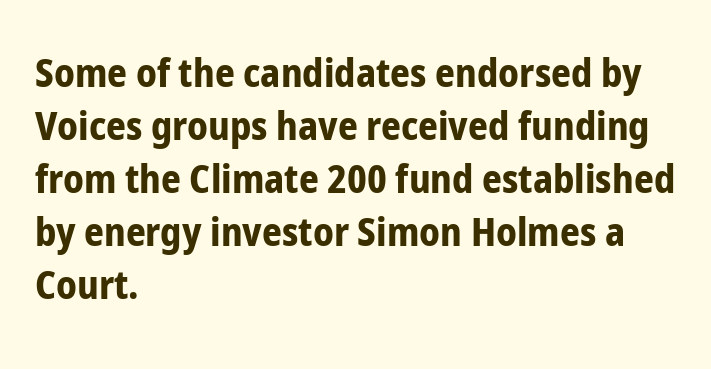
The image shows 39 px bold, condensed sans-serif type, upright; set left-aligned, normal line spacing (1.36x), normal letter spacing, not underlined; low stroke contrast and a medium x-height.
